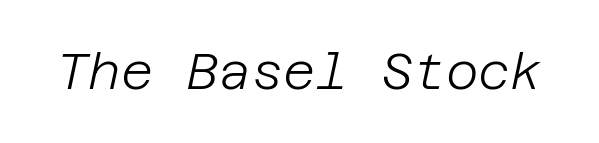
{"italic": "yes", "lean": "right", "slant_degrees": 12, "bold": "no", "weight": "light", "width": "normal", "stroke_contrast": "low", "x_height": "large", "underline": "no", "letter_spacing": "normal", "letter_spacing_em": 0.0, "glyph_px": 50}
